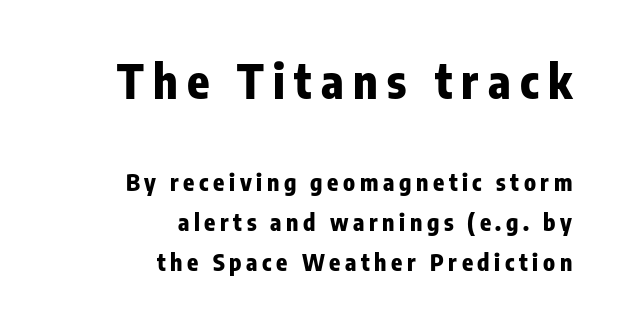
The image shows 46 px heavy, condensed sans-serif type, upright; set right-aligned, line spacing 1.73x, unusually wide letter spacing (+0.2 em), not underlined; the first (top) block is 2.0x larger; low stroke contrast and a medium x-height.
